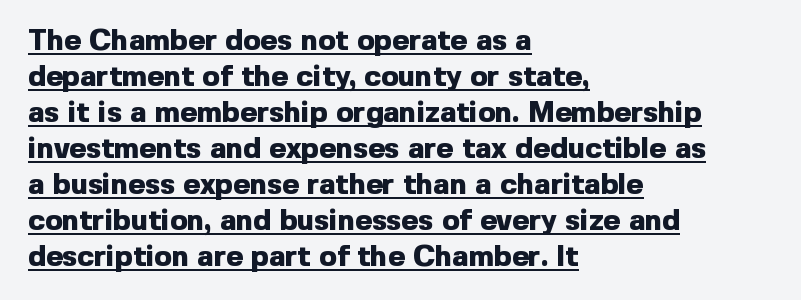
The image shows 29 px heavy sans-serif type, upright; set left-aligned, line spacing 1.24x, normal letter spacing, underlined; a medium x-height.
